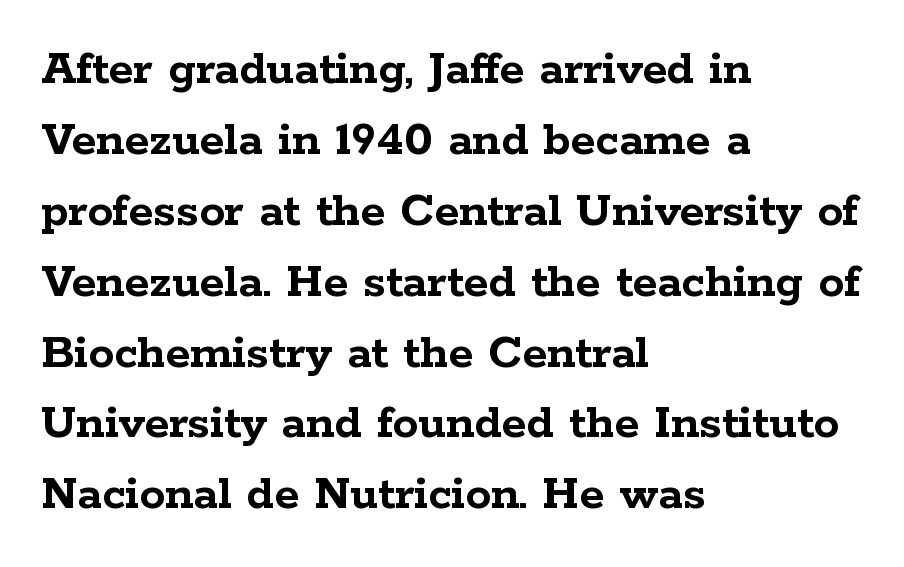
{"serif": "yes", "italic": "no", "bold": "yes", "weight": "semibold", "width": "wide", "stroke_contrast": "low", "x_height": "medium", "monospaced": "no", "underline": "no", "align": "left", "line_spacing": "normal", "line_spacing_ratio": 1.39, "letter_spacing": "normal", "letter_spacing_em": 0.0, "glyph_px": 51}
